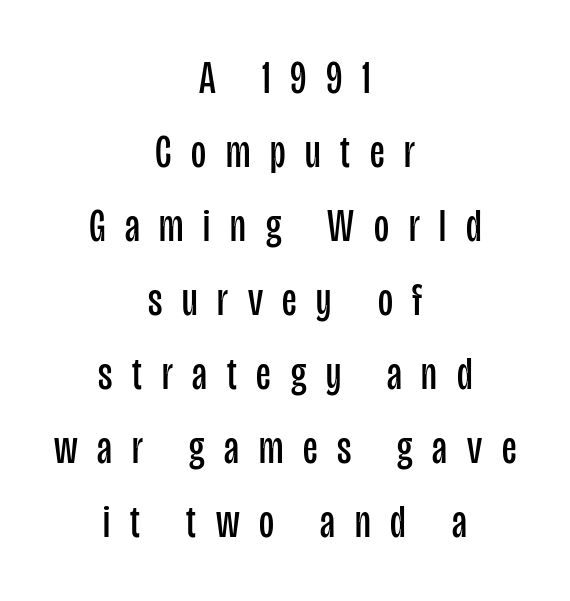
Each stroke keeps to a modest, everyday thickness or less. Look at the tracking — it's clearly loosened, letters drifting apart. The typesetter chose a symmetrical, centered arrangement here. Nobody drew a line under any word here. Evenly set lines give the paragraph a standard silhouette. The rendering uses natural spacing where letterforms have individual widths.
